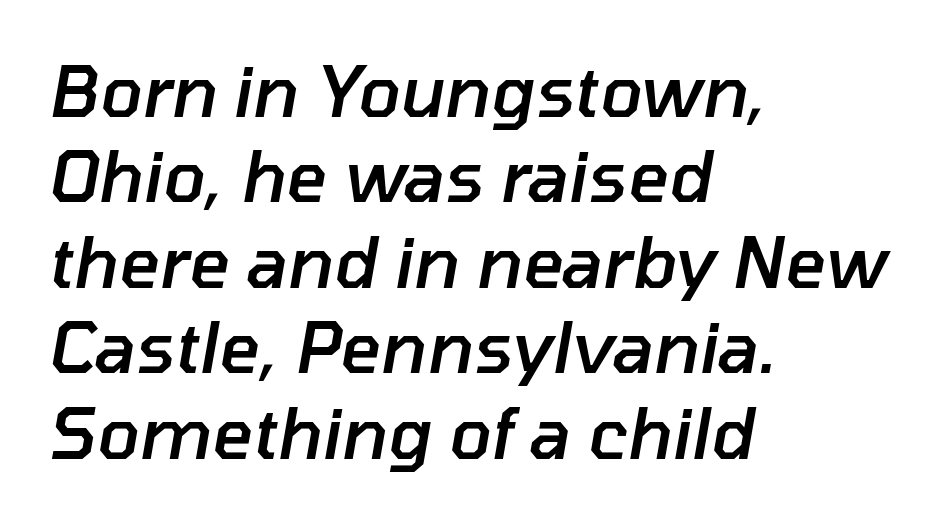
Q: Is the text bold? A: Semi-bold.
Q: Is the text italic (slanted)? A: Yes, it leans right by about 10 degrees.
Q: Is the text underlined? A: No.
Q: How is the paragraph aligned? A: Left-aligned.
Q: Is the spacing between letters normal or unusually wide? A: Normal.
Q: Width (condensed, normal, or wide)? A: Normal.
Q: Stroke contrast? A: Low.
Q: x-height? A: Medium.
Q: Monospaced? A: No.
